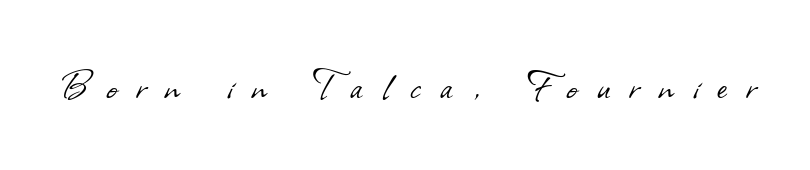
Here the designer chose a conventional face with non-uniform glyph widths. Characters follow at a spacing far wider than the type designer built in. Serif or sans? Sans — the stroke terminals are bare. On a weight scale, this lands at 450 or below.
